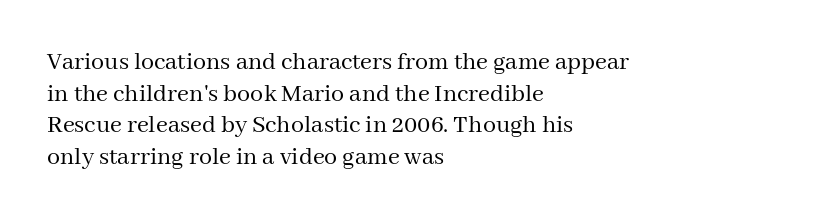
The image shows 26 px text type, upright; set left-aligned, line spacing 1.22x, normal letter spacing, not underlined.
